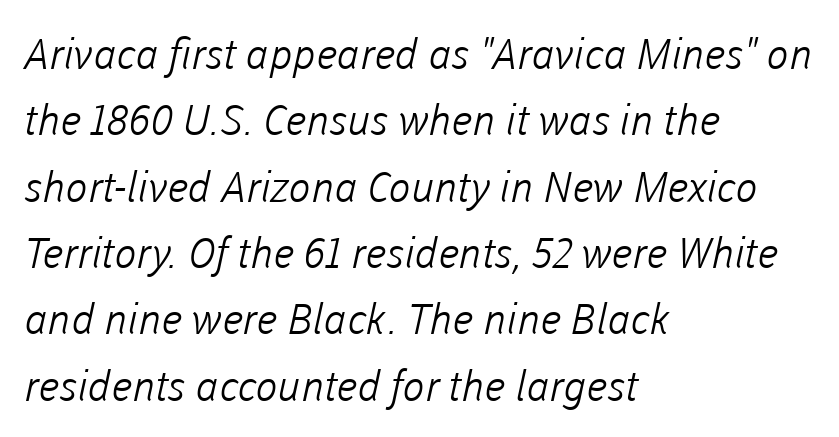
Q: Is the text bold? A: No.
Q: Is the typeface a serif or a sans-serif typeface? A: Sans-serif.
Q: Is the text underlined? A: No.
Q: How is the paragraph aligned? A: Left-aligned.
Q: Is the spacing between letters normal or unusually wide? A: Normal.
Q: Is the spacing between lines tight, normal or loose? A: Normal.
Q: Width (condensed, normal, or wide)? A: Normal.
Q: Stroke contrast? A: Low.
Q: x-height? A: Medium.
Q: Monospaced? A: No.
